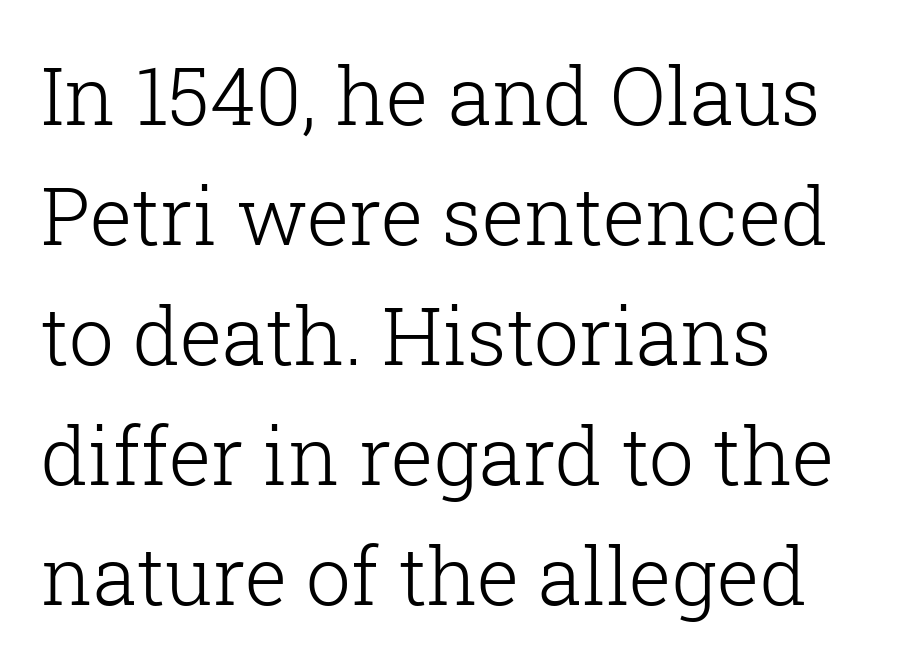
The face looks like a standard text weight, possibly lighter. Nothing unusual about the tracking: characters are spaced as the font intends. Do the characters align in a grid? No, the font is proportional. Italic: no, the glyphs are upright roman. A typesetter would call this leading conventional body-copy spacing. The specimen omits any rule beneath the text block's lines.
